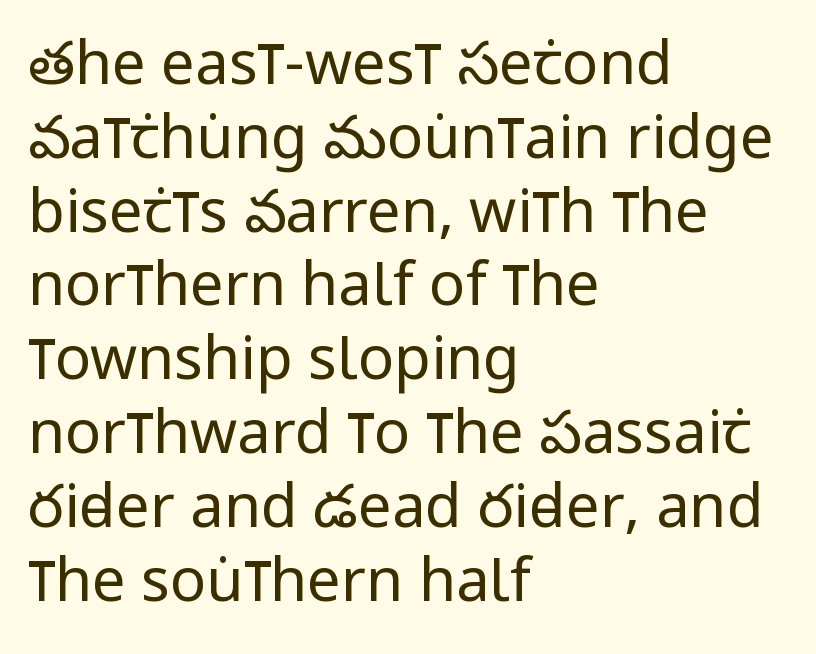
You could call the tracking neutral — neither tight nor loose. Nobody drew a line under any word here. The setting favours the left margin, as ordinary paragraphs usually do. This is roman type, the default non-slanted kind.
